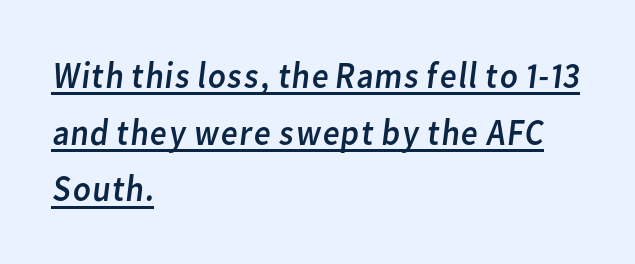
{"serif": "no", "bold": "no", "weight": "regular", "width": "normal", "stroke_contrast": "low", "x_height": "medium", "monospaced": "no", "underline": "yes", "align": "left", "line_spacing": "normal", "line_spacing_ratio": 1.53, "letter_spacing": "normal", "letter_spacing_em": 0.0, "glyph_px": 37}
